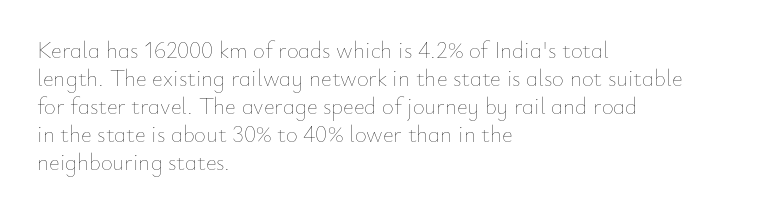
{"italic": "no", "bold": "no", "underline": "no", "align": "left", "line_spacing_ratio": 1.22, "letter_spacing": "normal", "letter_spacing_em": 0.0, "glyph_px": 23}
